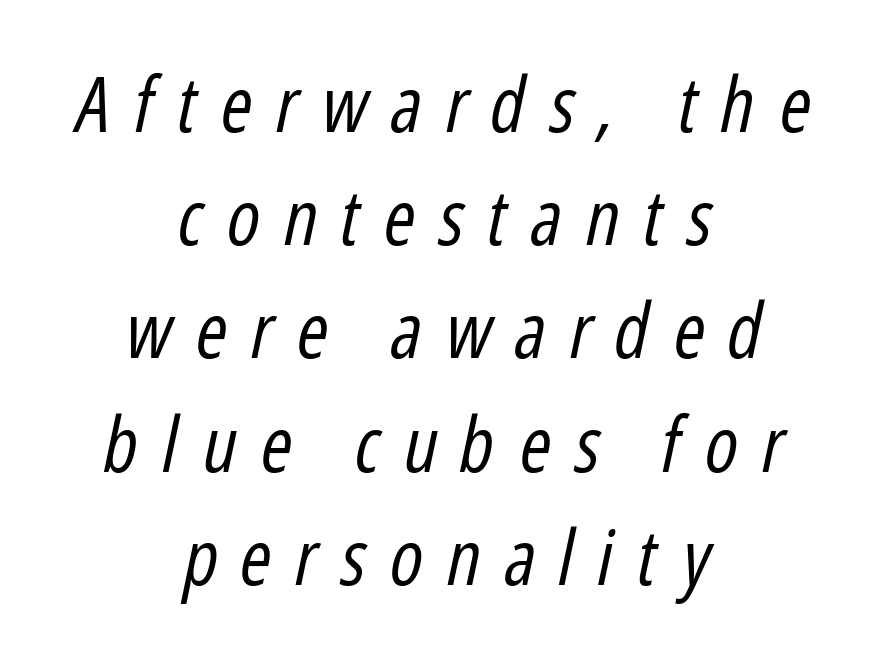
{"italic": "yes", "lean": "right", "slant_degrees": 12, "bold": "no", "weight": "regular", "width": "condensed", "stroke_contrast": "low", "x_height": "medium", "monospaced": "no", "underline": "no", "align": "center", "line_spacing": "normal", "line_spacing_ratio": 1.49, "letter_spacing": "wide", "letter_spacing_em": 0.31, "glyph_px": 76}
